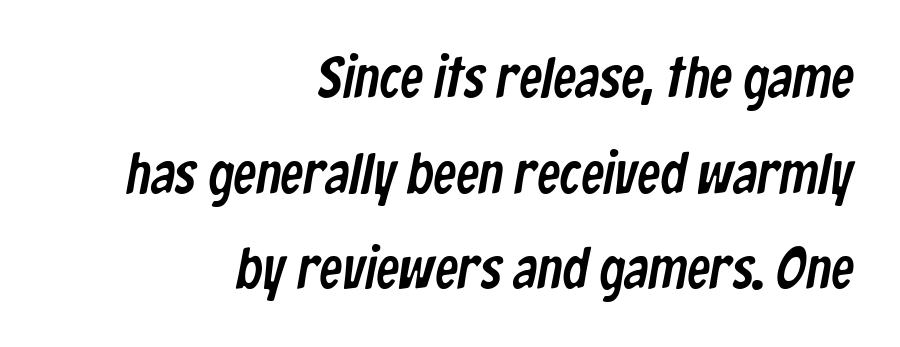
Q: Is the typeface a serif or a sans-serif typeface? A: Sans-serif.
Q: Is the text underlined? A: No.
Q: How is the paragraph aligned? A: Right-aligned.
Q: Is the spacing between letters normal or unusually wide? A: Normal.
Q: Is the spacing between lines tight, normal or loose? A: Normal.
Q: Width (condensed, normal, or wide)? A: Condensed.
Q: Stroke contrast? A: Low.
Q: x-height? A: Medium.
Q: Monospaced? A: No.
